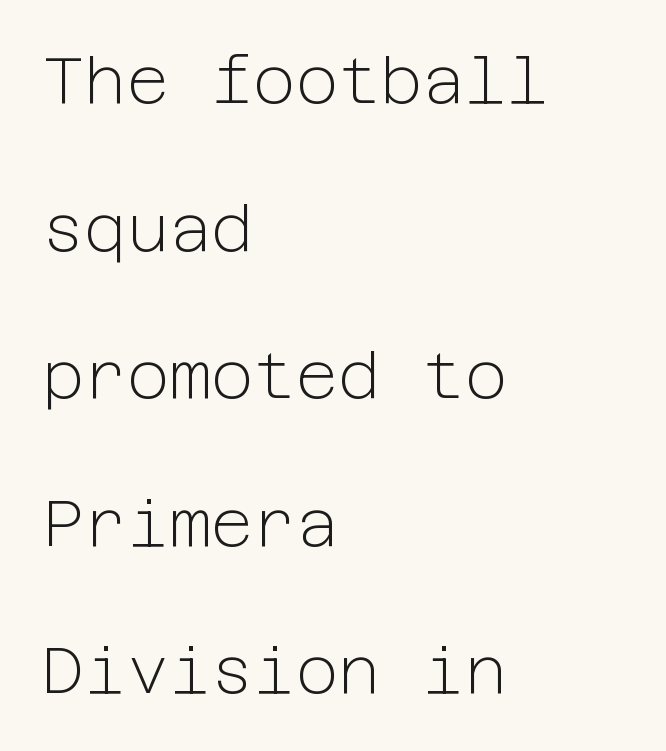
Each stroke keeps to a modest, everyday thickness or less. Upright lettering throughout. Each line starts at the same left margin while the right side varies. The strip under each line holds only bare page.
